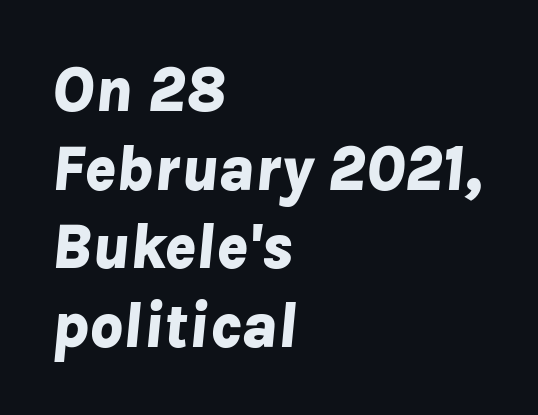
{"italic": "yes", "lean": "right", "slant_degrees": 8, "bold": "yes", "weight": "bold", "width": "normal", "stroke_contrast": "low", "x_height": "medium", "monospaced": "no", "underline": "no", "align": "left", "line_spacing_ratio": 1.21, "letter_spacing": "normal", "letter_spacing_em": 0.0, "glyph_px": 65}
